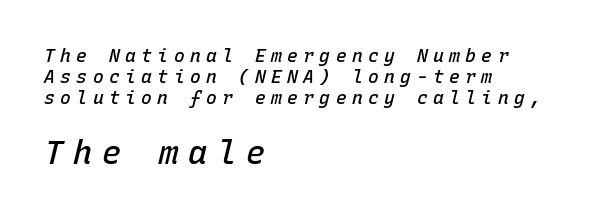
{"italic": "yes", "lean": "right", "slant_degrees": 15, "bold": "semi", "weight": "semibold", "width": "normal", "stroke_contrast": "low", "x_height": "medium", "monospaced": "yes", "underline": "no", "align": "left", "line_spacing_ratio": 1.17, "letter_spacing": "wide", "letter_spacing_em": 0.3, "larger_block": "second", "size_ratio": 1.78, "glyph_px": 32}
